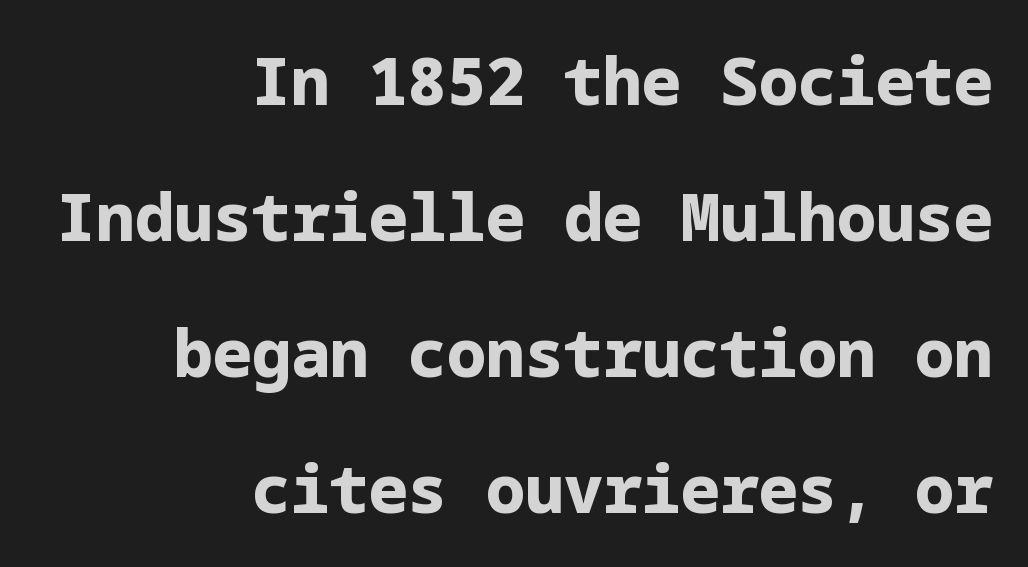
The image shows 65 px bold sans-serif type, upright; set right-aligned, loose line spacing (2.09x), normal letter spacing, not underlined; low stroke contrast and a medium x-height.
